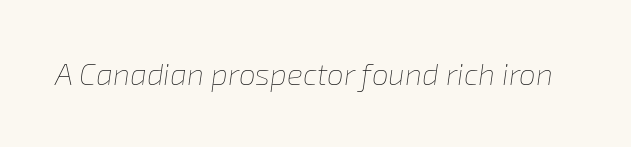
The passage shown is typed in a proportional face where columns would drift. The passage shown has conventional tracking throughout. Lines of text with bare space underneath. Style check: oblique.
